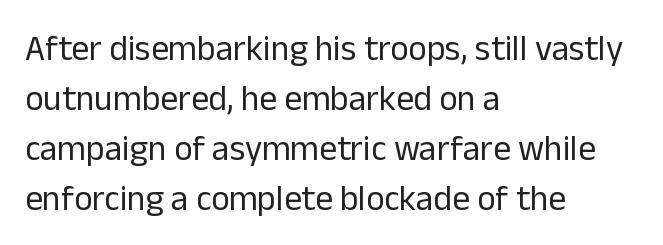
Layout note: lines flush left. It's the straight-up-and-down kind of type. The passage shown is typed in a proportional face where columns would drift. Evenly set lines give the paragraph a standard silhouette.
